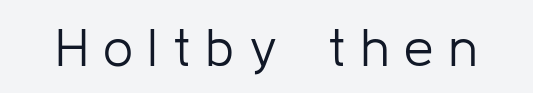
Q: Is the text bold? A: No.
Q: Is the text italic (slanted)? A: No, it is upright.
Q: Is the typeface a serif or a sans-serif typeface? A: Sans-serif.
Q: Is the text underlined? A: No.
Q: Is the spacing between letters normal or unusually wide? A: Unusually wide.
Q: Width (condensed, normal, or wide)? A: Normal.
Q: Stroke contrast? A: Low.
Q: x-height? A: Medium.
Q: Monospaced? A: No.
